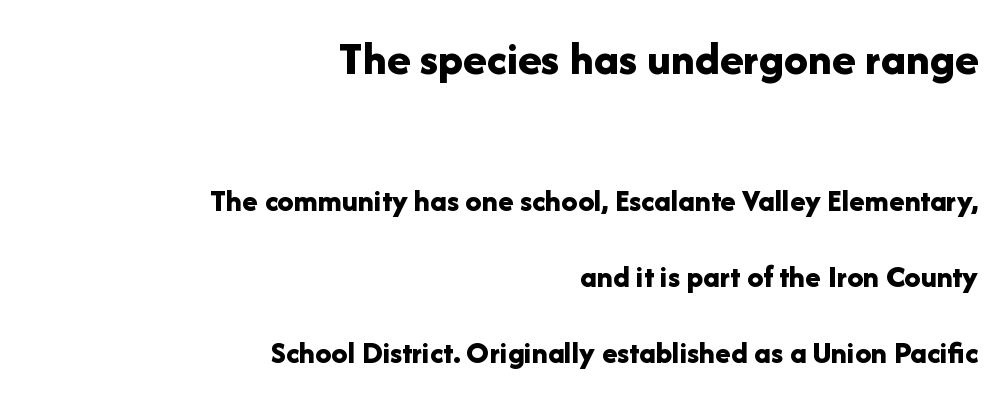
The image shows 48 px bold sans-serif type, upright; set right-aligned, loose line spacing (2.38x), normal letter spacing, not underlined; the first (top) block is 1.5x larger; low stroke contrast and a medium x-height.
